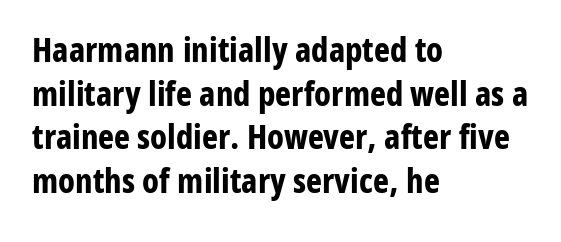
A clean baseline with only descenders dipping below it. Note the varied advance widths — an 'i' is clearly narrower than an 'm'. The typeface chosen for these lines omits serifs. Where is the straight margin? On the left.
